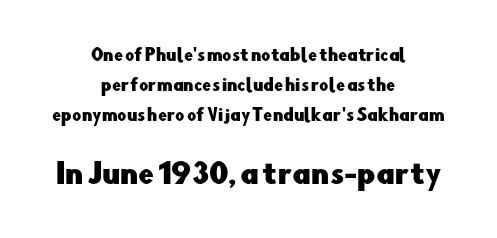
Q: Is the text italic (slanted)? A: No, it is upright.
Q: Is the typeface a serif or a sans-serif typeface? A: Sans-serif.
Q: Is the text underlined? A: No.
Q: How is the paragraph aligned? A: Centered.
Q: Is the spacing between letters normal or unusually wide? A: Normal.
Q: Which block of text is set in a larger size, the first (top) or the second (bottom)? A: The second (bottom) one.
Q: Width (condensed, normal, or wide)? A: Normal.
Q: Stroke contrast? A: Low.
Q: x-height? A: Small.
Q: Monospaced? A: No.
